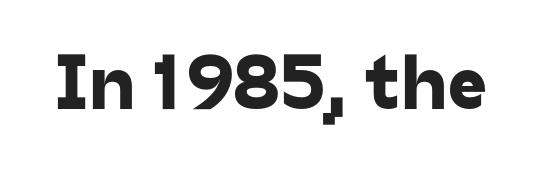
Q: Is the typeface a serif or a sans-serif typeface? A: Sans-serif.
Q: Is the text underlined? A: No.
Q: Is the spacing between letters normal or unusually wide? A: Normal.
Q: Width (condensed, normal, or wide)? A: Normal.
Q: Stroke contrast? A: Low.
Q: x-height? A: Medium.
Q: Monospaced? A: No.
